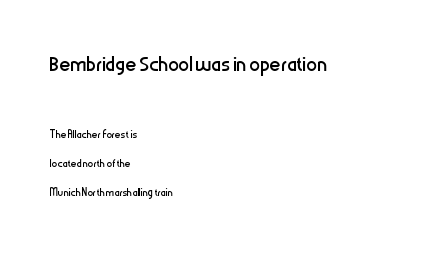
The image shows 27 px text type, upright; set left-aligned, loose line spacing (2.06x), normal letter spacing, not underlined; the first (top) block is 1.93x larger.
